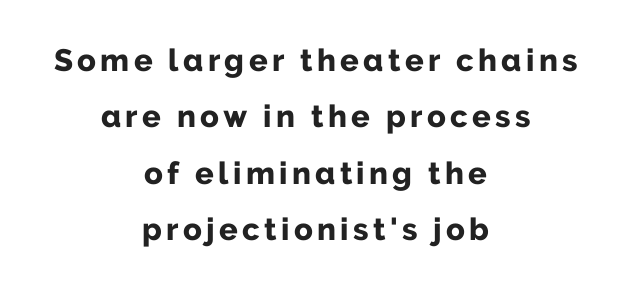
Do the characters align in a grid? No, the font is proportional. The passage shown is typeset with a sans-serif family. Bare-footed words on every line. Weight: bold. Style check: upright.
